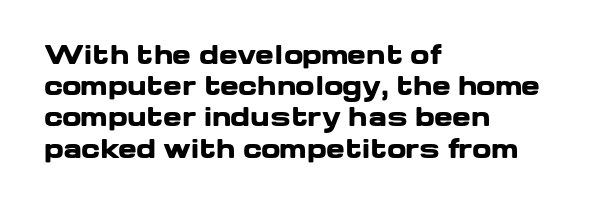
{"italic": "no", "bold": "yes", "underline": "no", "align": "left", "line_spacing": "normal", "line_spacing_ratio": 1.25, "letter_spacing": "normal", "letter_spacing_em": 0.0, "glyph_px": 25}
